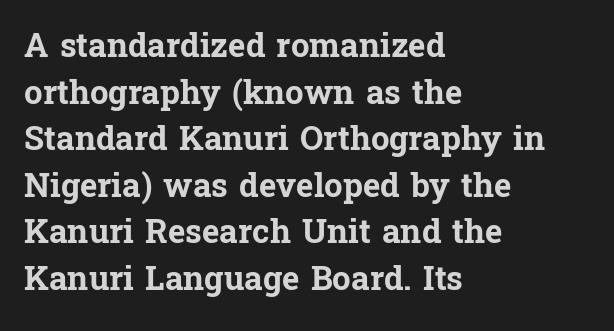
Q: Is the text bold? A: Yes.
Q: Is the text italic (slanted)? A: No, it is upright.
Q: Is the typeface a serif or a sans-serif typeface? A: Serif.
Q: Is the text underlined? A: No.
Q: How is the paragraph aligned? A: Left-aligned.
Q: Is the spacing between letters normal or unusually wide? A: Normal.
Q: Is the spacing between lines tight, normal or loose? A: Normal.
Q: Width (condensed, normal, or wide)? A: Normal.
Q: Stroke contrast? A: Low.
Q: x-height? A: Medium.
Q: Monospaced? A: No.
